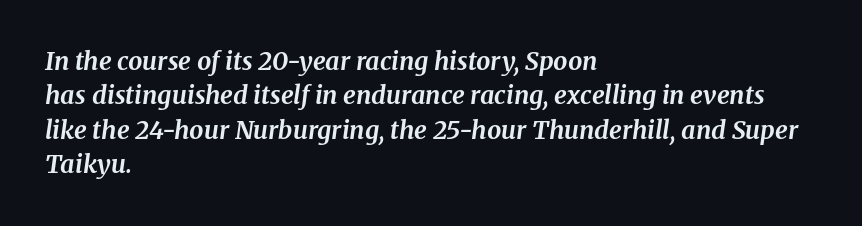
Q: Is the text bold? A: Yes.
Q: Is the text italic (slanted)? A: Yes, it leans right by about 8 degrees.
Q: Is the text underlined? A: No.
Q: How is the paragraph aligned? A: Left-aligned.
Q: Is the spacing between letters normal or unusually wide? A: Normal.
Q: Is the spacing between lines tight, normal or loose? A: Normal.
